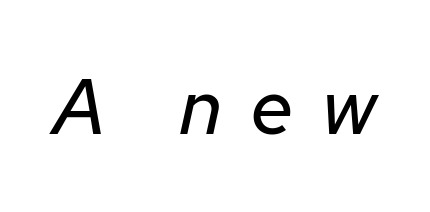
Is the letter spacing exaggerated? Yes — the characters are pushed far apart. Italic: yes, the glyphs are oblique. Clear beneath every line of the passage. Weight: not bold — regular or lighter. Each letter keeps its own natural width here, so spacing adapts to shape.
